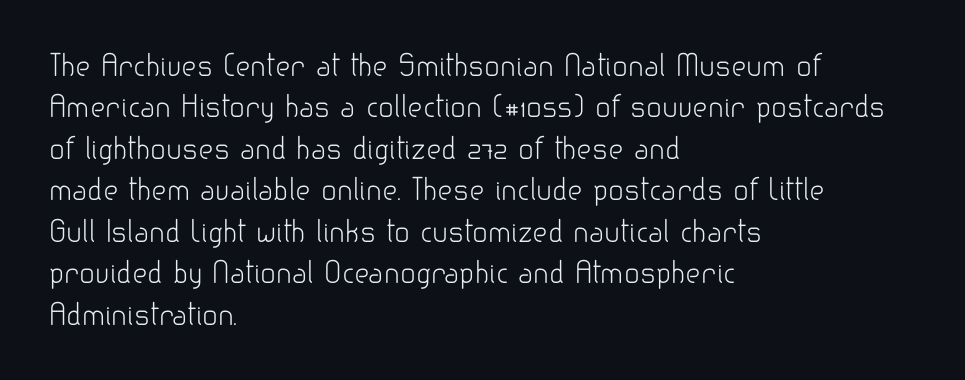
The image shows 29 px light sans-serif type, upright; set left-aligned, normal line spacing (1.43x), normal letter spacing, not underlined; low stroke contrast and a small x-height.
